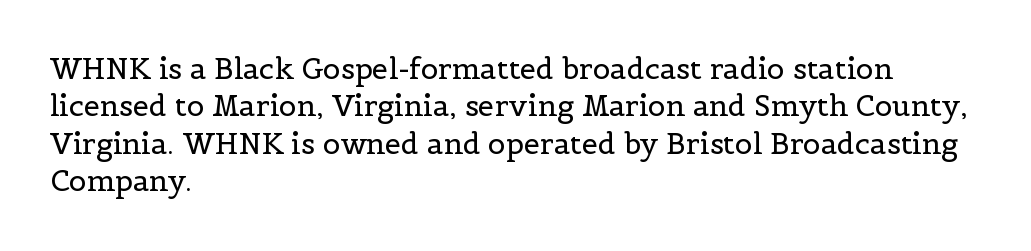
The image shows 29 px regular-weight serif type, upright; set left-aligned, normal line spacing (1.29x), normal letter spacing, not underlined; a medium x-height.
